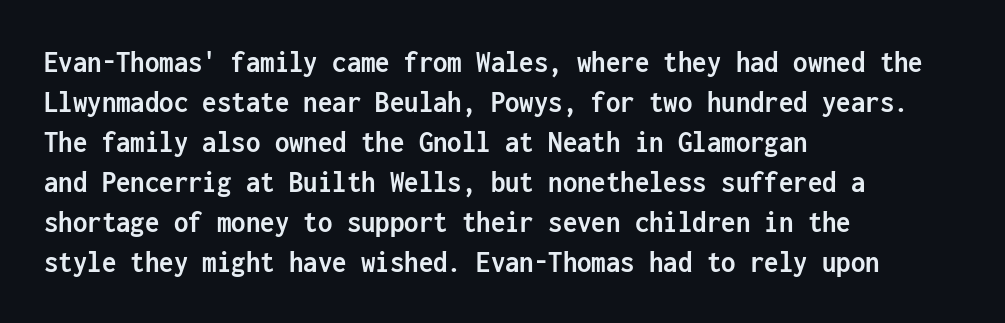
The image shows 32 px semibold, condensed sans-serif type, upright, monospaced; set left-aligned, normal line spacing (1.25x), normal letter spacing, not underlined; low stroke contrast and a medium x-height.
